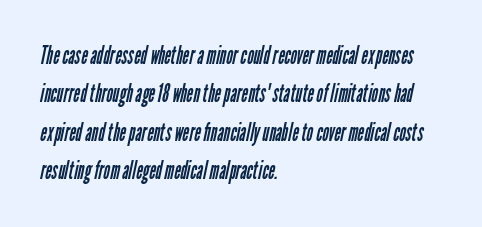
The image shows 25 px text type; set left-aligned, normal line spacing (1.54x), normal letter spacing, not underlined.
